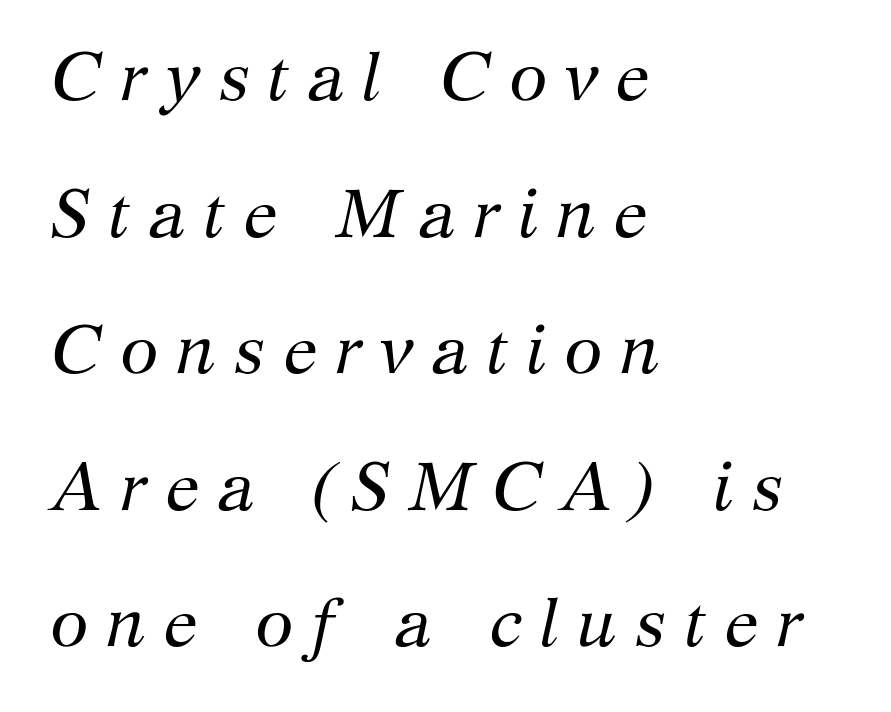
Just letters on the line, the space beneath them empty. Airy leading. The passage shown leans; its letterforms are oblique. Each letter keeps its own natural width here, so spacing adapts to shape.
